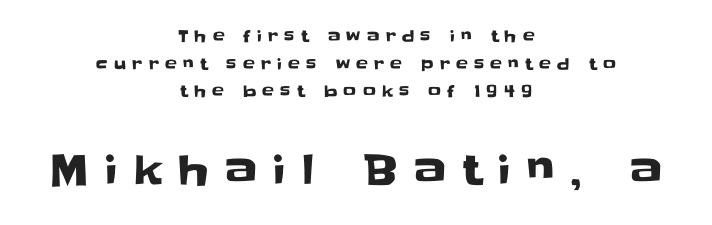
{"serif": "no", "italic": "no", "width": "normal", "stroke_contrast": "low", "x_height": "large", "monospaced": "no", "underline": "no", "align": "center", "line_spacing_ratio": 1.73, "letter_spacing": "wide", "letter_spacing_em": 0.39, "larger_block": "second", "size_ratio": 2.56, "glyph_px": 41}
